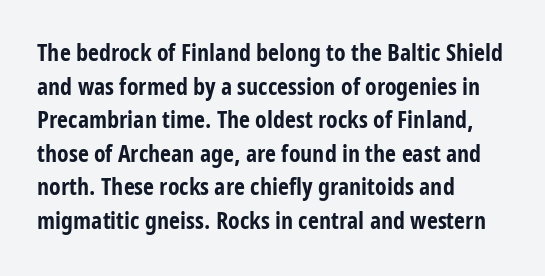
Any mark beneath the type? The region is blank. Regular leading. The face used here is rendered with its standard letterfit. These words are printed bold, with thick strokes throughout. Italic? Not at all — the glyphs are vertical. Left-aligned paragraph, ragged on the right.
